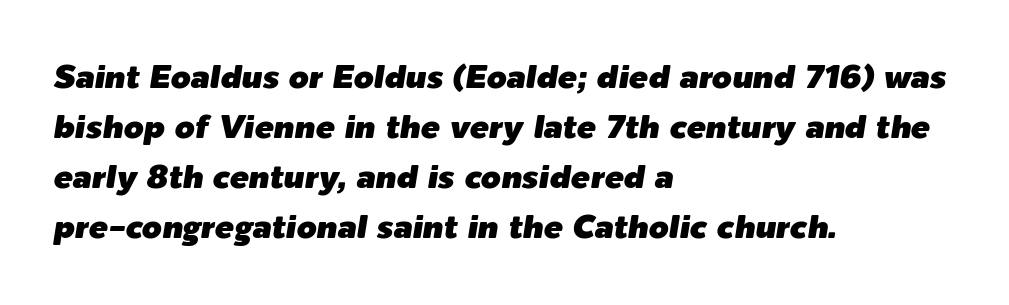
Q: Is the text italic (slanted)? A: Yes, it leans right by about 9 degrees.
Q: Is the text underlined? A: No.
Q: How is the paragraph aligned? A: Left-aligned.
Q: Is the spacing between letters normal or unusually wide? A: Normal.
Q: Is the spacing between lines tight, normal or loose? A: Normal.
Q: Width (condensed, normal, or wide)? A: Normal.
Q: Stroke contrast? A: Low.
Q: x-height? A: Medium.
Q: Monospaced? A: No.
